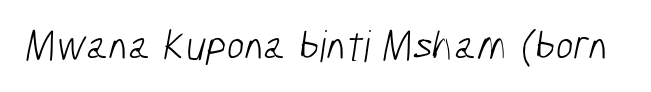
Q: Is the text bold? A: No.
Q: Is the typeface a serif or a sans-serif typeface? A: Sans-serif.
Q: Is the text underlined? A: No.
Q: Is the spacing between letters normal or unusually wide? A: Normal.
Q: Width (condensed, normal, or wide)? A: Condensed.
Q: Stroke contrast? A: Low.
Q: x-height? A: Medium.
Q: Monospaced? A: No.
